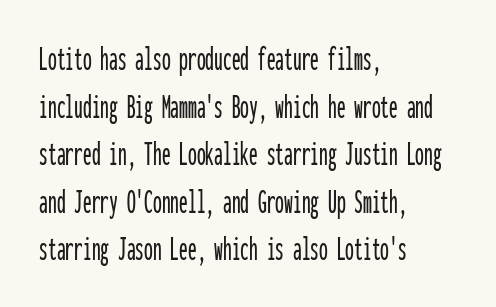
Q: Is the text italic (slanted)? A: No, it is upright.
Q: Is the typeface a serif or a sans-serif typeface? A: Sans-serif.
Q: Is the text underlined? A: No.
Q: How is the paragraph aligned? A: Left-aligned.
Q: Is the spacing between letters normal or unusually wide? A: Normal.
Q: Is the spacing between lines tight, normal or loose? A: Normal.
Q: Width (condensed, normal, or wide)? A: Condensed.
Q: Stroke contrast? A: Low.
Q: x-height? A: Medium.
Q: Monospaced? A: Yes.
